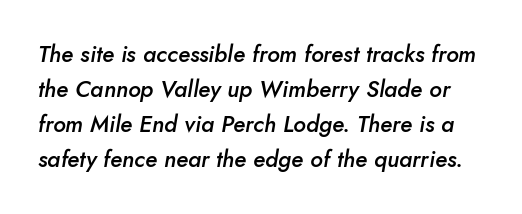
The image shows 23 px text type, italic (leaning right); set normal line spacing (1.52x), normal letter spacing, not underlined.
